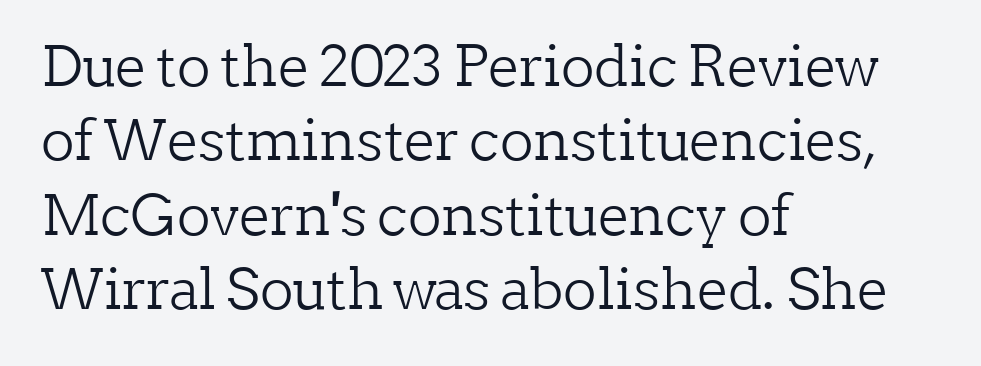
Q: Is the text bold? A: No.
Q: Is the text italic (slanted)? A: No, it is upright.
Q: Is the typeface a serif or a sans-serif typeface? A: Serif.
Q: Is the text underlined? A: No.
Q: How is the paragraph aligned? A: Left-aligned.
Q: Is the spacing between letters normal or unusually wide? A: Normal.
Q: Is the spacing between lines tight, normal or loose? A: Normal.
Q: Width (condensed, normal, or wide)? A: Normal.
Q: Stroke contrast? A: Low.
Q: x-height? A: Medium.
Q: Monospaced? A: No.
